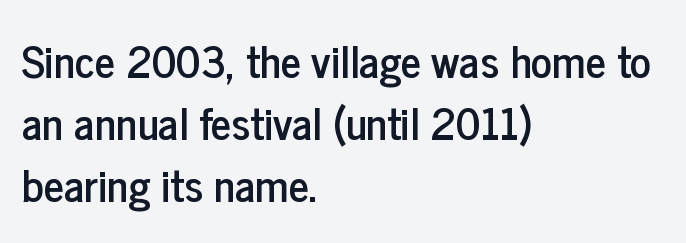
{"serif": "no", "italic": "no", "width": "condensed", "stroke_contrast": "low", "x_height": "medium", "monospaced": "no", "underline": "no", "align": "left", "line_spacing": "normal", "line_spacing_ratio": 1.41, "letter_spacing": "normal", "letter_spacing_em": 0.0, "glyph_px": 44}
